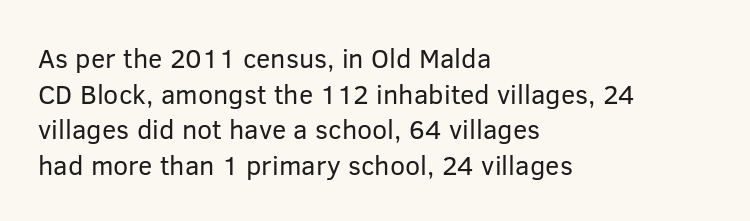
Q: Is the text bold? A: No.
Q: Is the text italic (slanted)? A: No, it is upright.
Q: Is the text underlined? A: No.
Q: How is the paragraph aligned? A: Left-aligned.
Q: Is the spacing between letters normal or unusually wide? A: Normal.
Q: Is the spacing between lines tight, normal or loose? A: Normal.
